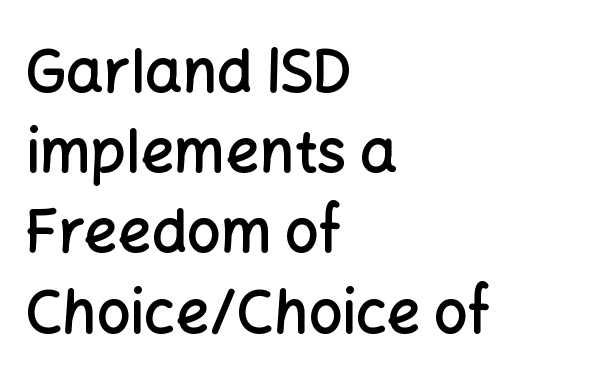
Q: Is the text bold? A: Semi-bold.
Q: Is the text italic (slanted)? A: No, it is upright.
Q: Is the typeface a serif or a sans-serif typeface? A: Sans-serif.
Q: Is the text underlined? A: No.
Q: How is the paragraph aligned? A: Left-aligned.
Q: Is the spacing between letters normal or unusually wide? A: Normal.
Q: Is the spacing between lines tight, normal or loose? A: Normal.
Q: Width (condensed, normal, or wide)? A: Normal.
Q: Stroke contrast? A: Low.
Q: x-height? A: Medium.
Q: Monospaced? A: No.
